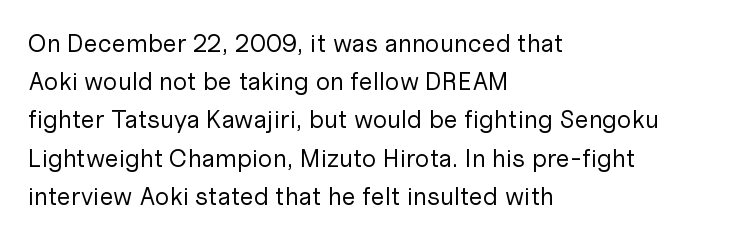
{"italic": "no", "bold": "no", "underline": "no", "align": "left", "line_spacing": "normal", "line_spacing_ratio": 1.53, "letter_spacing": "normal", "letter_spacing_em": 0.0, "glyph_px": 25}
